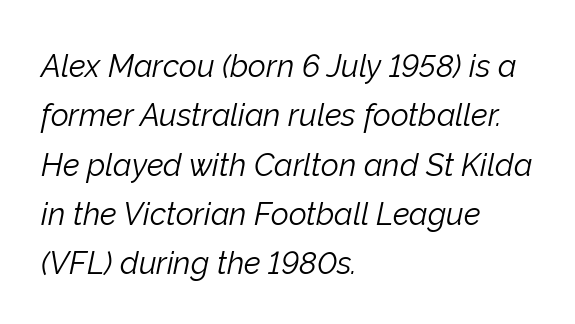
{"italic": "yes", "lean": "right", "slant_degrees": 12, "bold": "no", "weight": "light", "width": "normal", "stroke_contrast": "low", "x_height": "medium", "monospaced": "no", "underline": "no", "align": "left", "line_spacing": "normal", "line_spacing_ratio": 1.59, "letter_spacing": "normal", "letter_spacing_em": 0.0, "glyph_px": 31}
